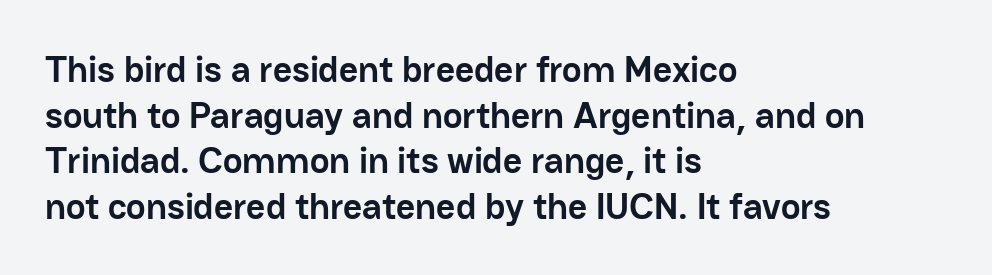
{"serif": "no", "italic": "no", "bold": "yes", "weight": "semibold", "width": "normal", "stroke_contrast": "low", "x_height": "medium", "monospaced": "no", "underline": "no", "align": "left", "line_spacing_ratio": 1.23, "letter_spacing": "normal", "letter_spacing_em": 0.0, "glyph_px": 37}
